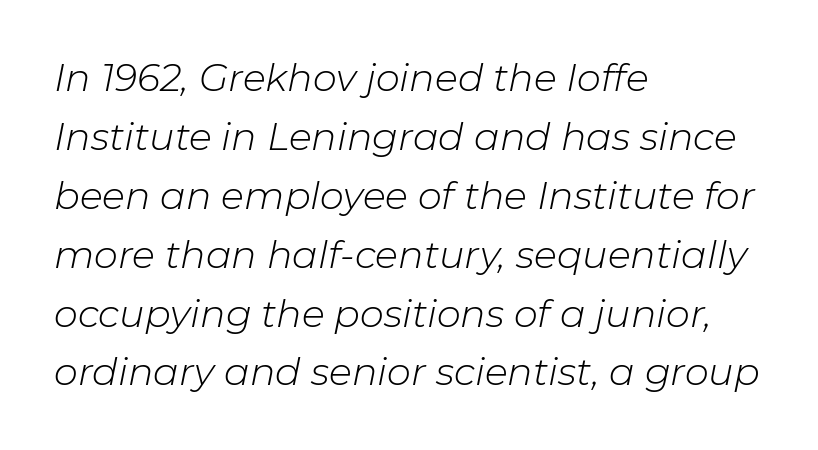
Q: Is the text bold? A: No.
Q: Is the text italic (slanted)? A: Yes, it leans right by about 11 degrees.
Q: Is the text underlined? A: No.
Q: How is the paragraph aligned? A: Left-aligned.
Q: Is the spacing between letters normal or unusually wide? A: Normal.
Q: Is the spacing between lines tight, normal or loose? A: Normal.
Q: Width (condensed, normal, or wide)? A: Normal.
Q: Stroke contrast? A: Low.
Q: x-height? A: Medium.
Q: Monospaced? A: No.
